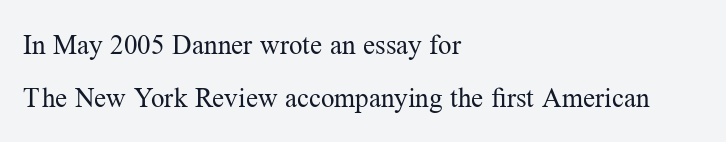
The rendering uses a large line-height, opening up the rows. Anything drawn beneath the words? Only blank space. Line beginnings align vertically; line endings do not. Every character sits straight up, as roman type does. No letter is thick-stroked: the sample isn't bold.
